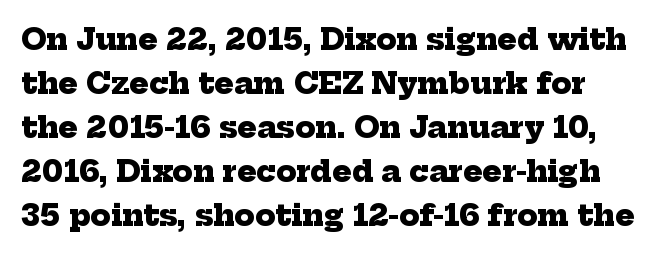
Check where the strokes stop: tiny serifs finish them off. The leading is moderate, giving the passage an even texture. The horizontal fit of the characters is conventional and even. This sample has the flowing, uneven cadence of proportional lettering. Students, this is bold: see how much ink each stroke carries. This rendering features lettering with no underline.
